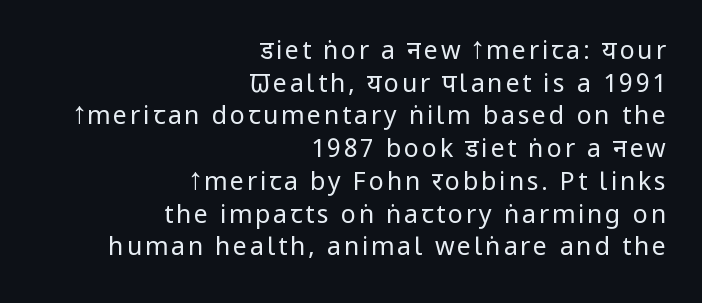
Q: Is the text bold? A: No.
Q: Is the text italic (slanted)? A: No, it is upright.
Q: Is the text underlined? A: No.
Q: How is the paragraph aligned? A: Right-aligned.
Q: Is the spacing between lines tight, normal or loose? A: Normal.
